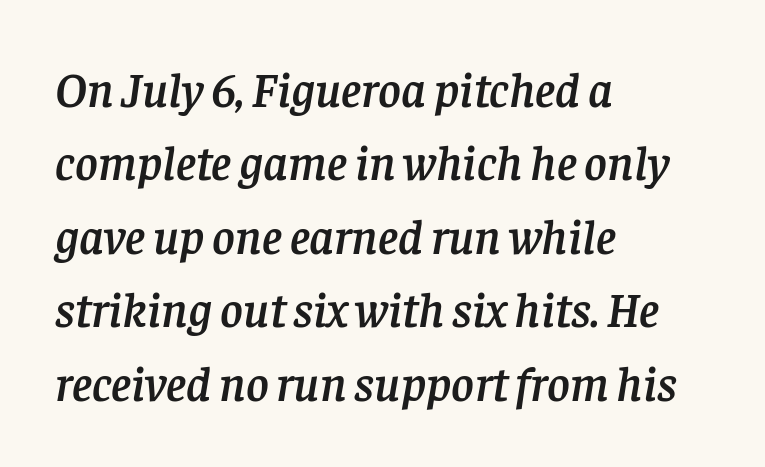
{"serif": "yes", "italic": "yes", "lean": "right", "slant_degrees": 8, "width": "normal", "stroke_contrast": "low", "x_height": "large", "monospaced": "no", "underline": "no", "align": "left", "line_spacing": "normal", "line_spacing_ratio": 1.5, "letter_spacing": "normal", "letter_spacing_em": 0.0, "glyph_px": 49}
